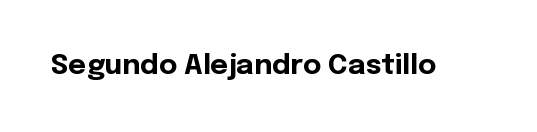
Check under the words: just untouched page. The passage shown is typeset with a sans-serif family. If you drew a line through each stem, it would be perfectly vertical. Stroke thickness is high; the sample reads as a true bold. The letters advance in unequal steps, a hallmark of proportional type. Observe the ordinary spacing: letters are neighbours, not strangers.
